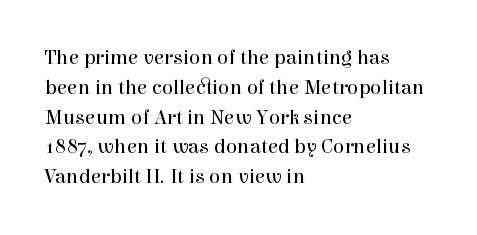
{"italic": "no", "bold": "no", "underline": "no", "align": "left", "line_spacing": "normal", "line_spacing_ratio": 1.42, "letter_spacing": "normal", "letter_spacing_em": 0.0, "glyph_px": 21}
